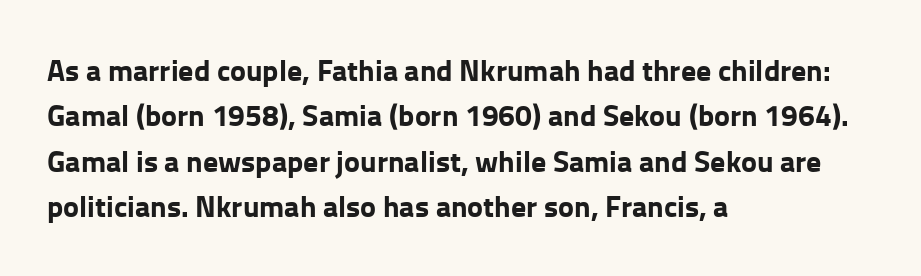
Q: Is the text bold? A: Yes.
Q: Is the text italic (slanted)? A: No, it is upright.
Q: Is the typeface a serif or a sans-serif typeface? A: Sans-serif.
Q: Is the text underlined? A: No.
Q: How is the paragraph aligned? A: Left-aligned.
Q: Is the spacing between letters normal or unusually wide? A: Normal.
Q: Is the spacing between lines tight, normal or loose? A: Normal.
Q: Width (condensed, normal, or wide)? A: Normal.
Q: Stroke contrast? A: Low.
Q: x-height? A: Medium.
Q: Monospaced? A: No.
